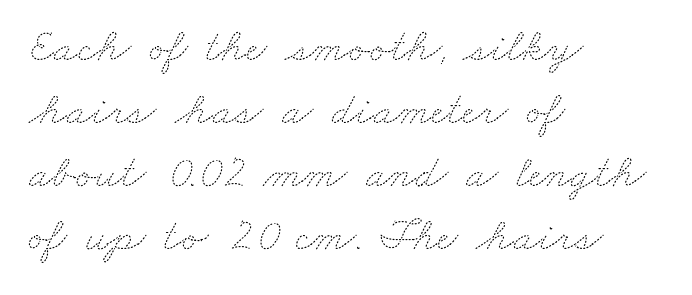
{"bold": "no", "weight": "thin", "width": "wide", "stroke_contrast": "medium", "x_height": "small", "monospaced": "no", "underline": "no", "align": "left", "line_spacing": "normal", "line_spacing_ratio": 1.37, "letter_spacing": "normal", "letter_spacing_em": 0.0, "glyph_px": 46}
